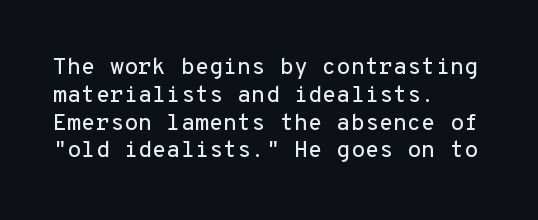
{"italic": "no", "underline": "no", "align": "left", "line_spacing_ratio": 1.21, "letter_spacing": "normal", "letter_spacing_em": 0.0, "glyph_px": 23}
